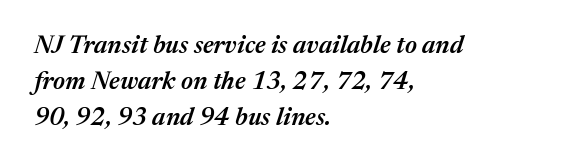
Q: Is the text bold? A: Semi-bold.
Q: Is the text italic (slanted)? A: Yes, it leans right by about 17 degrees.
Q: Is the text underlined? A: No.
Q: How is the paragraph aligned? A: Left-aligned.
Q: Is the spacing between letters normal or unusually wide? A: Normal.
Q: Is the spacing between lines tight, normal or loose? A: Normal.
